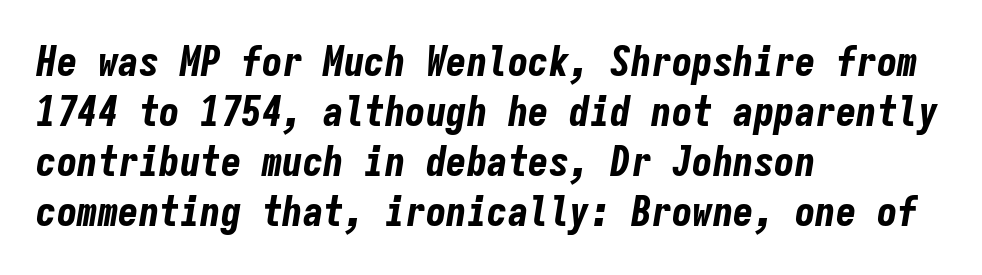
Slant detected: the letters are inclined. The setting favours the left margin, as ordinary paragraphs usually do. Here the designer chose a console-style face with uniform glyph widths. Descenders are the only things crossing below the line. These lines carry a lot of weight — the face is fully bold.
